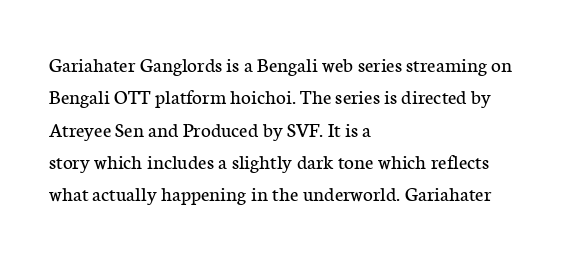
Q: Is the text bold? A: No.
Q: Is the text italic (slanted)? A: No, it is upright.
Q: Is the text underlined? A: No.
Q: How is the paragraph aligned? A: Left-aligned.
Q: Is the spacing between letters normal or unusually wide? A: Normal.
Q: Is the spacing between lines tight, normal or loose? A: Normal.
